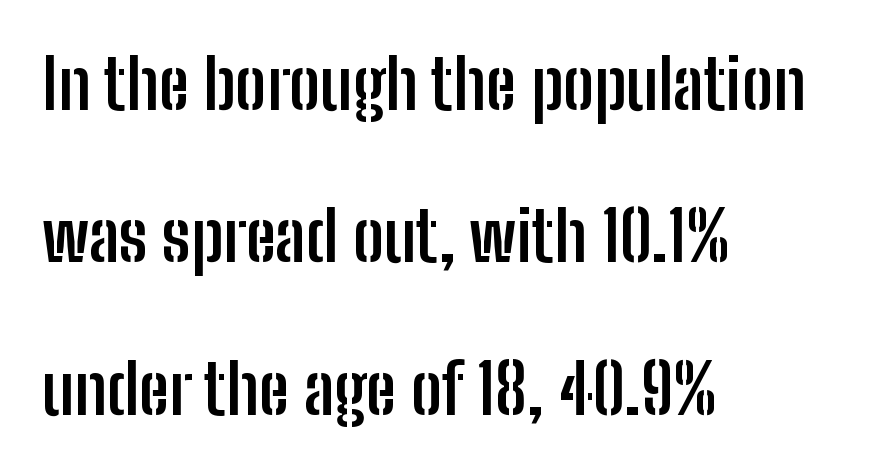
The lines are spread far apart with generous leading. The ragged edge is on the right, which tells us the setting is flush left. These lines are rendered in a variable-pitch font. Nope, no serifs anywhere on these letters.
